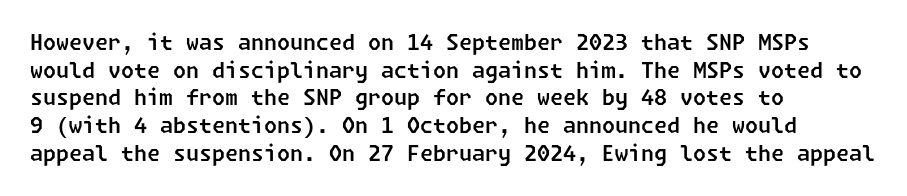
Any mark beneath the type? The region is blank. Does the copy run flush right? No — it runs flush left. Vertically, the passage feels balanced, rows spaced as you'd expect. Does extra space separate the letters? No, they use regular spacing.
